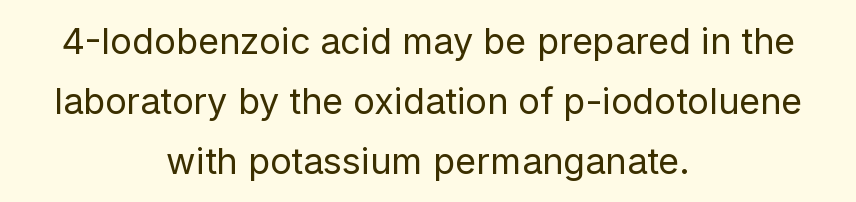
The image shows 36 px regular-weight sans-serif type, upright; set centered, normal line spacing (1.66x), normal letter spacing, not underlined; low stroke contrast and a medium x-height.
